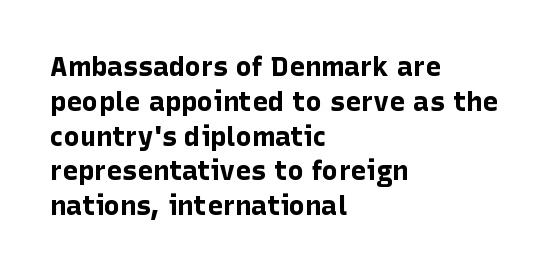
The image shows 27 px bold type, upright; set left-aligned, normal line spacing (1.29x), normal letter spacing, not underlined.
